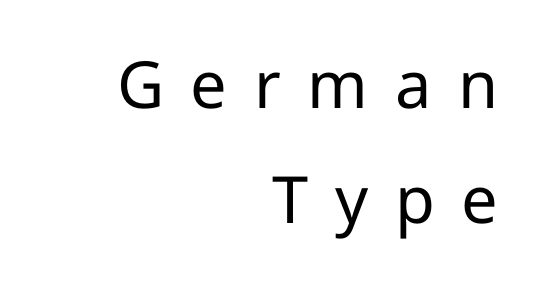
The image shows 65 px regular-weight sans-serif type, upright; set right-aligned, line spacing 1.77x, unusually wide letter spacing (+0.41 em), not underlined; low stroke contrast and a medium x-height.
